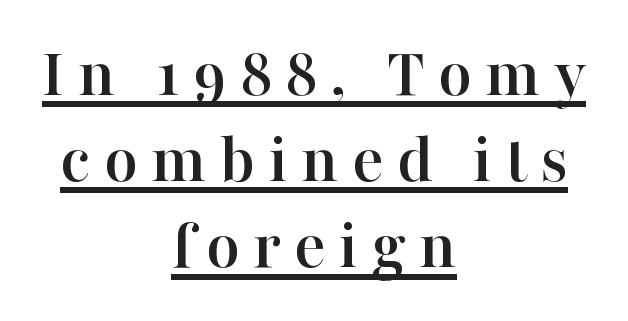
Q: Is the text italic (slanted)? A: No, it is upright.
Q: Is the typeface a serif or a sans-serif typeface? A: Serif.
Q: Is the text underlined? A: Yes.
Q: How is the paragraph aligned? A: Centered.
Q: Width (condensed, normal, or wide)? A: Normal.
Q: Stroke contrast? A: High.
Q: x-height? A: Medium.
Q: Monospaced? A: No.
